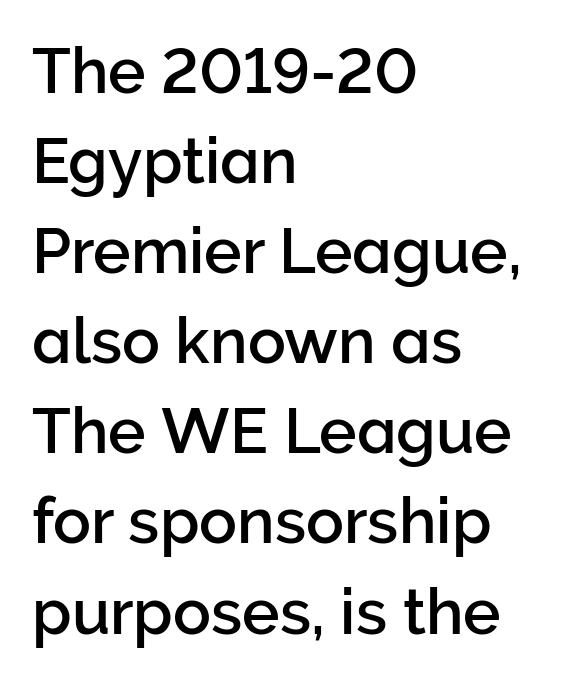
{"serif": "no", "italic": "no", "width": "normal", "stroke_contrast": "low", "x_height": "medium", "monospaced": "no", "underline": "no", "align": "left", "line_spacing": "normal", "line_spacing_ratio": 1.43, "letter_spacing": "normal", "letter_spacing_em": 0.0, "glyph_px": 63}
